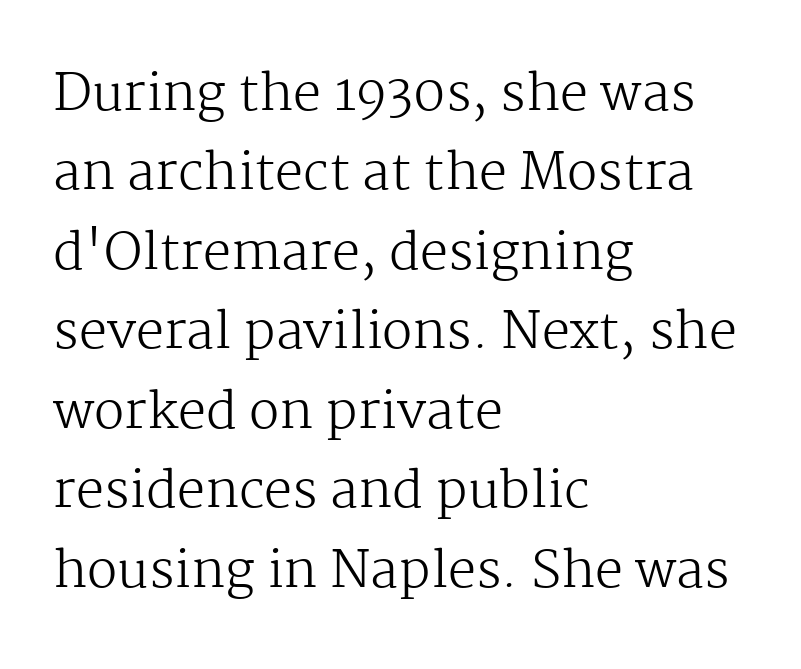
The image shows 50 px regular-weight serif type, upright; set left-aligned, normal line spacing (1.59x), normal letter spacing, not underlined; medium stroke contrast and a medium x-height.
